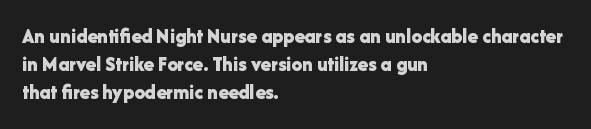
Q: Is the text bold? A: Yes.
Q: Is the text italic (slanted)? A: No, it is upright.
Q: Is the text underlined? A: No.
Q: How is the paragraph aligned? A: Left-aligned.
Q: Is the spacing between letters normal or unusually wide? A: Normal.
Q: Is the spacing between lines tight, normal or loose? A: Normal.
